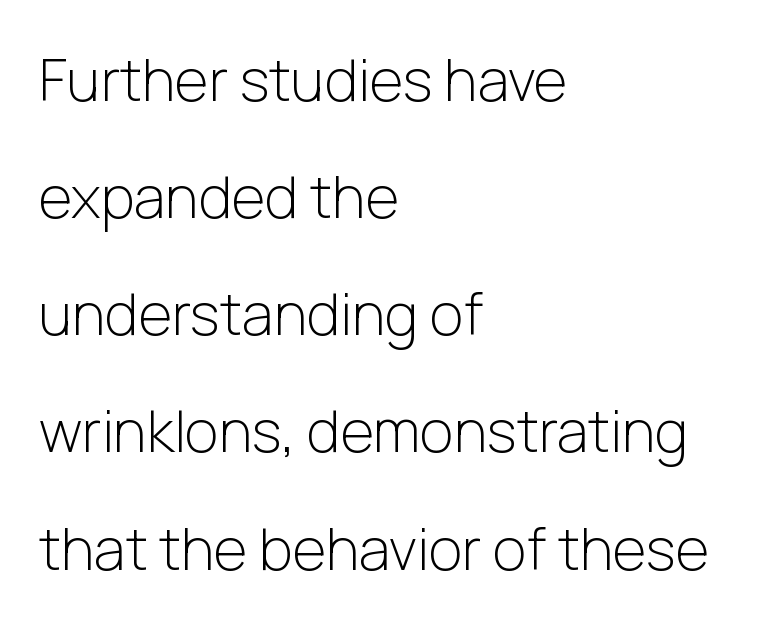
Q: Is the text bold? A: No.
Q: Is the text italic (slanted)? A: No, it is upright.
Q: Is the typeface a serif or a sans-serif typeface? A: Sans-serif.
Q: Is the text underlined? A: No.
Q: How is the paragraph aligned? A: Left-aligned.
Q: Is the spacing between letters normal or unusually wide? A: Normal.
Q: Is the spacing between lines tight, normal or loose? A: Loose.
Q: Width (condensed, normal, or wide)? A: Normal.
Q: Stroke contrast? A: Low.
Q: x-height? A: Medium.
Q: Monospaced? A: No.
